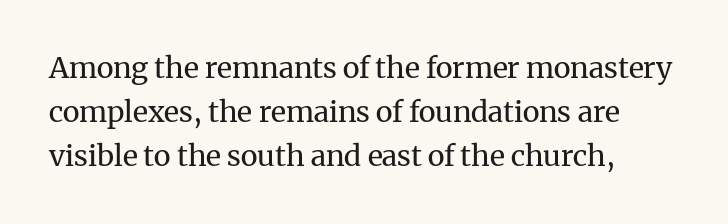
The image shows 29 px regular-weight serif type, upright; set left-aligned, normal line spacing (1.52x), normal letter spacing, not underlined; medium stroke contrast and a medium x-height.
